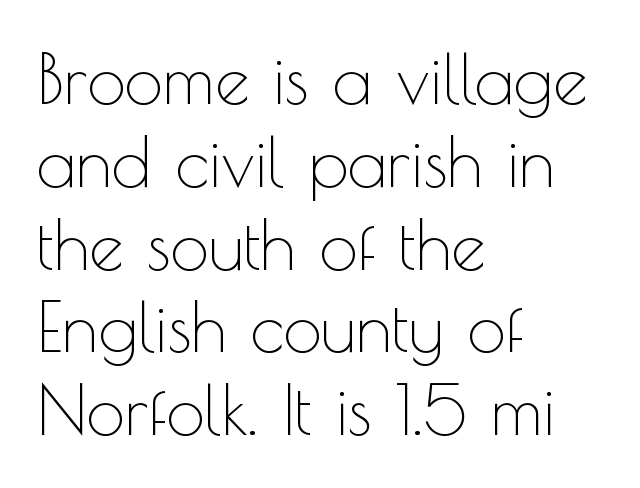
{"serif": "no", "italic": "no", "bold": "no", "weight": "thin", "width": "normal", "x_height": "small", "monospaced": "no", "underline": "no", "align": "left", "line_spacing_ratio": 1.2, "letter_spacing": "normal", "letter_spacing_em": 0.0, "glyph_px": 69}
